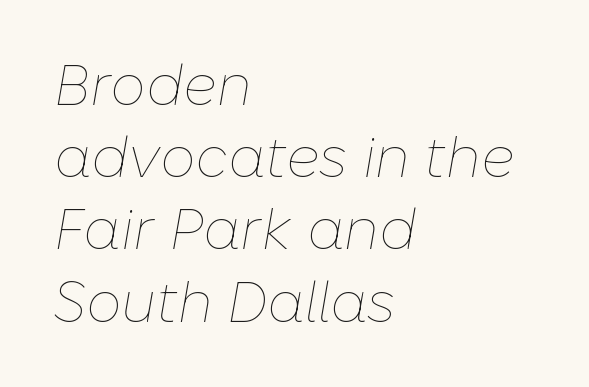
Q: Is the text bold? A: No.
Q: Is the text italic (slanted)? A: Yes, it leans right by about 10 degrees.
Q: Is the text underlined? A: No.
Q: How is the paragraph aligned? A: Left-aligned.
Q: Is the spacing between letters normal or unusually wide? A: Normal.
Q: Is the spacing between lines tight, normal or loose? A: Normal.
Q: Width (condensed, normal, or wide)? A: Normal.
Q: Stroke contrast? A: Low.
Q: x-height? A: Medium.
Q: Monospaced? A: No.
